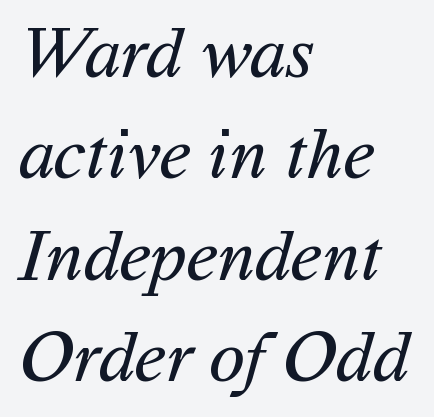
{"serif": "no", "bold": "no", "weight": "regular", "width": "normal", "stroke_contrast": "medium", "x_height": "medium", "monospaced": "no", "underline": "no", "align": "left", "line_spacing": "normal", "line_spacing_ratio": 1.39, "letter_spacing": "normal", "letter_spacing_em": 0.0, "glyph_px": 73}
